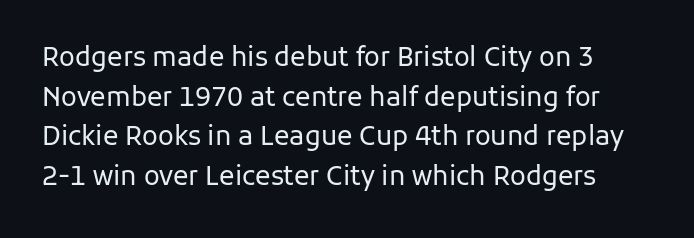
{"italic": "no", "bold": "no", "underline": "no", "line_spacing": "normal", "line_spacing_ratio": 1.52, "letter_spacing": "normal", "letter_spacing_em": 0.0, "glyph_px": 26}
